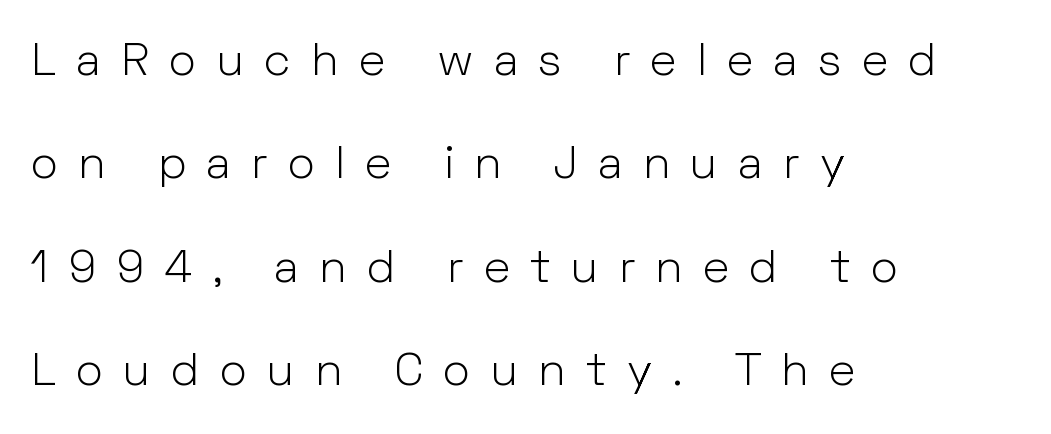
Q: Is the text bold? A: No.
Q: Is the text italic (slanted)? A: No, it is upright.
Q: Is the typeface a serif or a sans-serif typeface? A: Sans-serif.
Q: Is the text underlined? A: No.
Q: How is the paragraph aligned? A: Left-aligned.
Q: Is the spacing between letters normal or unusually wide? A: Unusually wide.
Q: Is the spacing between lines tight, normal or loose? A: Loose.
Q: Width (condensed, normal, or wide)? A: Normal.
Q: Stroke contrast? A: Low.
Q: x-height? A: Medium.
Q: Monospaced? A: No.
